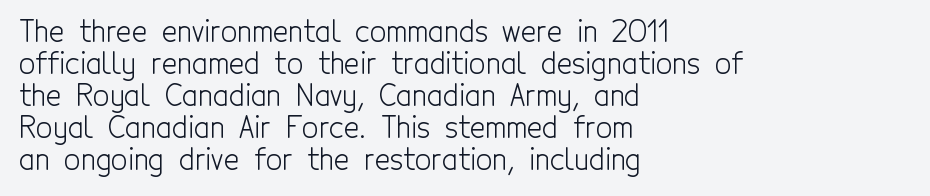
The image shows 29 px light, condensed sans-serif type, upright; set left-aligned, tight line spacing (1.1x), normal letter spacing, not underlined; a medium x-height.
